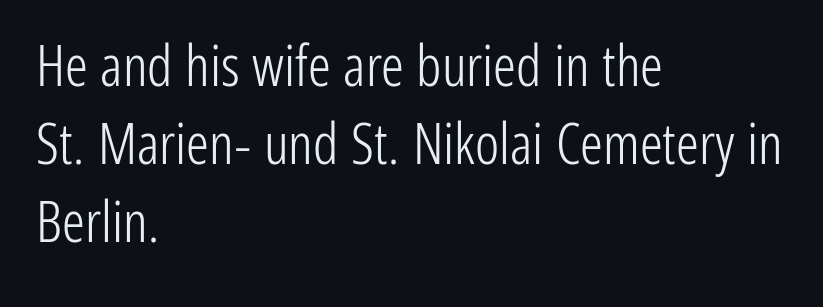
The image shows 57 px light, condensed sans-serif type, upright; set left-aligned, normal line spacing (1.37x), normal letter spacing, not underlined; low stroke contrast and a medium x-height.
